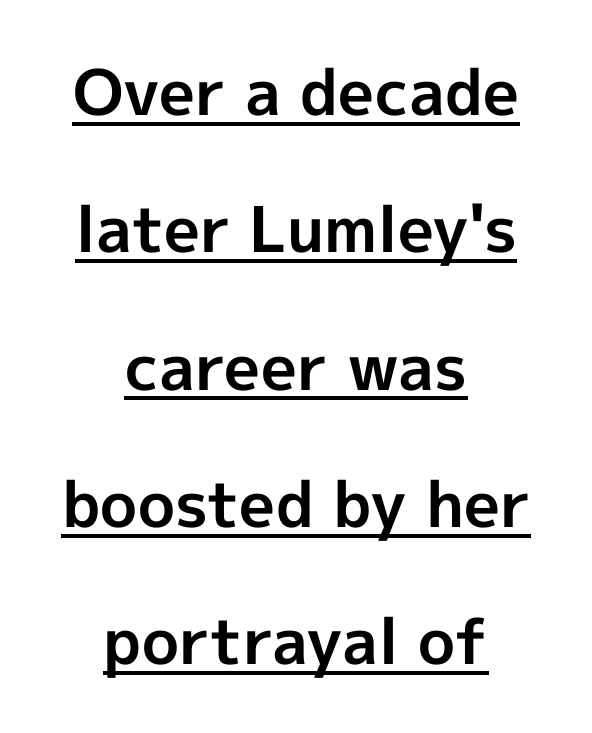
The image shows 63 px bold sans-serif type, upright; set centered, loose line spacing (2.18x), normal letter spacing, underlined; a medium x-height.
